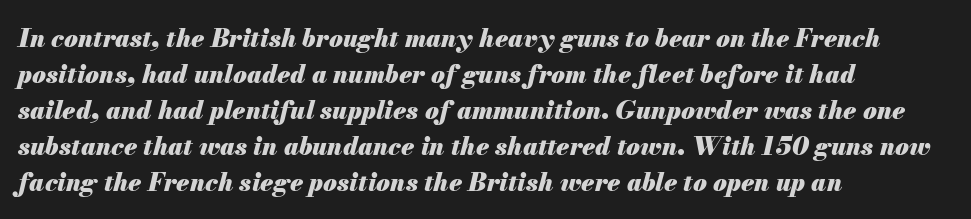
Q: Is the text bold? A: Yes.
Q: Is the text italic (slanted)? A: Yes, it leans right by about 13 degrees.
Q: Is the text underlined? A: No.
Q: How is the paragraph aligned? A: Left-aligned.
Q: Is the spacing between letters normal or unusually wide? A: Normal.
Q: Is the spacing between lines tight, normal or loose? A: Normal.
